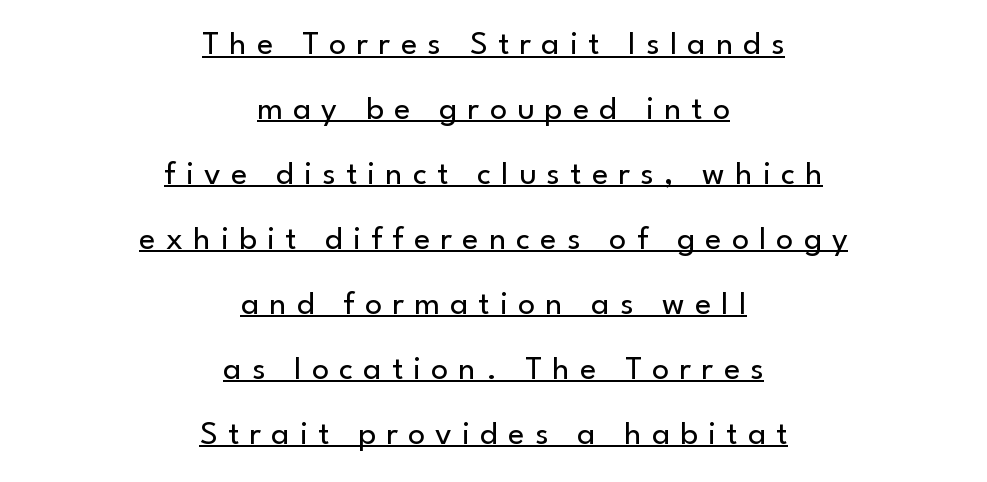
The strokes are not fattened; the text isn't bold. The characters display no serif detailing; their extremities are plain. This sample has the flowing, uneven cadence of proportional lettering. Is the letter spacing exaggerated? Yes — the characters are pushed far apart. Loosely led — the rows are spread out.
